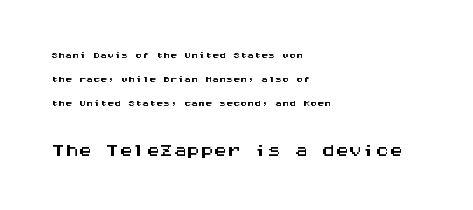
Q: Is the text italic (slanted)? A: No, it is upright.
Q: Is the text underlined? A: No.
Q: How is the paragraph aligned? A: Left-aligned.
Q: Is the spacing between letters normal or unusually wide? A: Normal.
Q: Which block of text is set in a larger size, the first (top) or the second (bottom)? A: The second (bottom) one.
